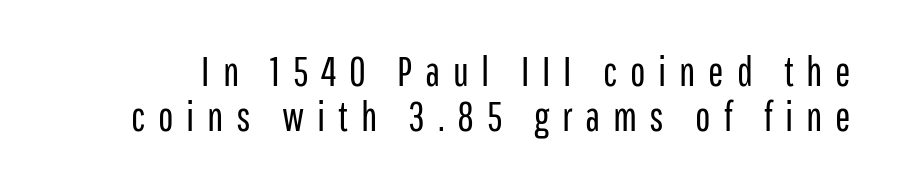
The face looks like a standard text weight, possibly lighter. Think of a printed novel: that variable character pitch is what you see here. Each letter's strokes conclude bluntly, with no projecting serifs. Posture: vertical. This sample trades vertical openness for compactness between lines.
